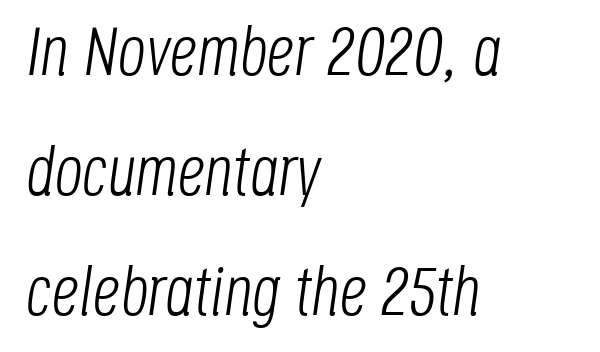
{"italic": "yes", "lean": "right", "slant_degrees": 8, "bold": "no", "weight": "light", "width": "condensed", "stroke_contrast": "low", "x_height": "large", "monospaced": "no", "underline": "no", "align": "left", "line_spacing_ratio": 1.74, "letter_spacing": "normal", "letter_spacing_em": 0.0, "glyph_px": 69}
